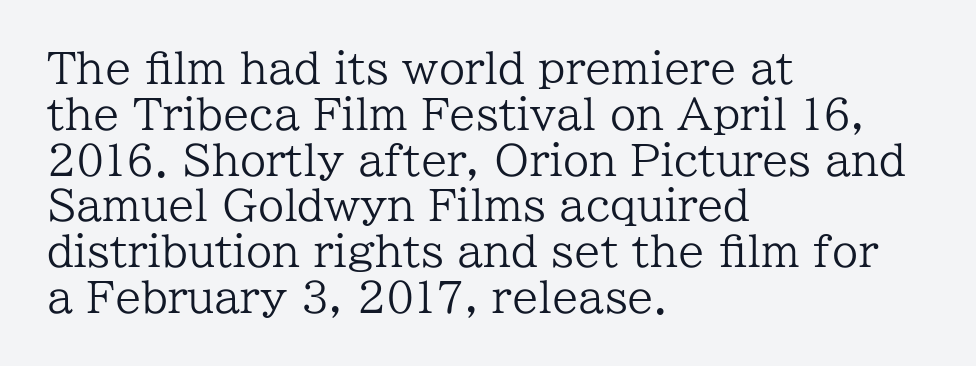
{"serif": "yes", "italic": "no", "bold": "no", "weight": "regular", "width": "normal", "stroke_contrast": "low", "x_height": "medium", "monospaced": "no", "underline": "no", "align": "left", "line_spacing": "tight", "line_spacing_ratio": 1.09, "letter_spacing": "normal", "letter_spacing_em": 0.0, "glyph_px": 42}
